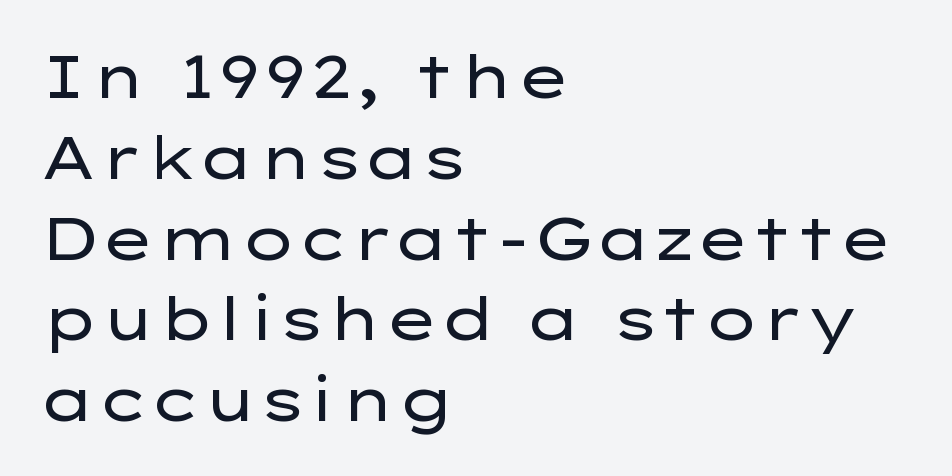
{"serif": "no", "italic": "no", "bold": "no", "weight": "regular", "width": "wide", "stroke_contrast": "low", "x_height": "medium", "monospaced": "no", "underline": "no", "align": "left", "line_spacing": "normal", "line_spacing_ratio": 1.37, "letter_spacing": "normal", "letter_spacing_em": 0.0, "glyph_px": 59}
